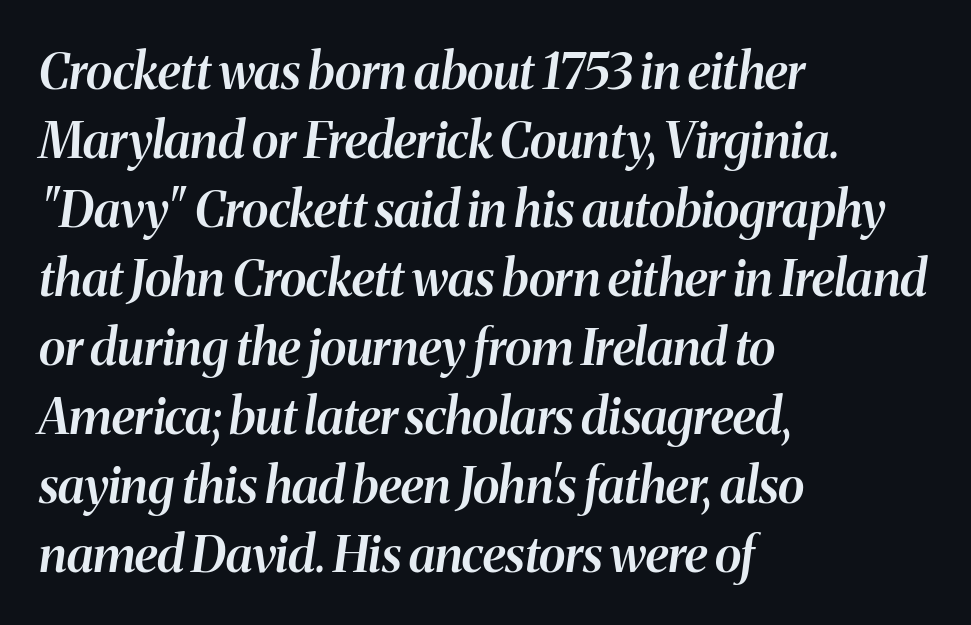
{"italic": "yes", "lean": "right", "slant_degrees": 8, "bold": "semi", "weight": "semibold", "width": "normal", "stroke_contrast": "medium", "x_height": "medium", "monospaced": "no", "underline": "no", "align": "left", "line_spacing": "normal", "line_spacing_ratio": 1.38, "letter_spacing": "normal", "letter_spacing_em": 0.0, "glyph_px": 50}
